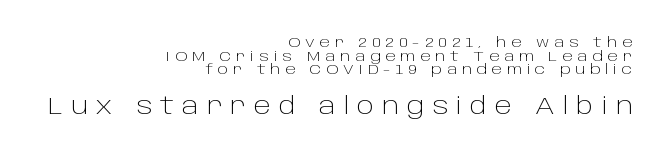
{"italic": "no", "bold": "no", "underline": "no", "align": "right", "line_spacing": "tight", "line_spacing_ratio": 0.98, "letter_spacing": "wide", "letter_spacing_em": 0.35, "larger_block": "second", "size_ratio": 1.64, "glyph_px": 23}
